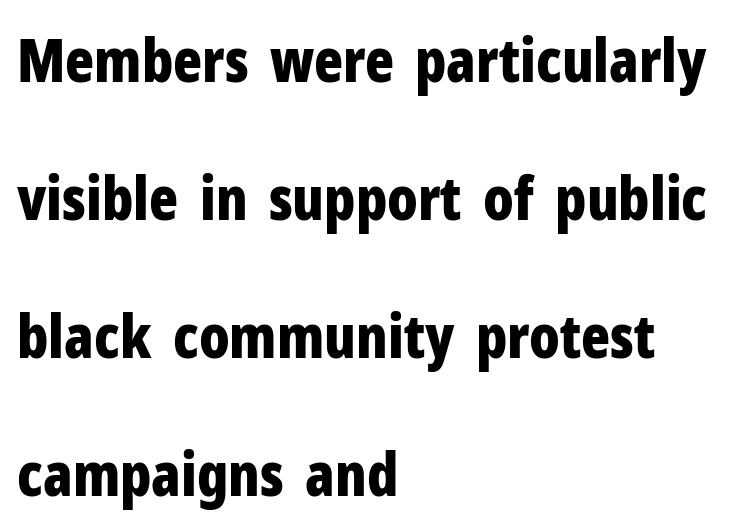
The image shows 60 px bold, condensed sans-serif type, upright; set left-aligned, loose line spacing (2.3x), normal letter spacing, not underlined; low stroke contrast and a medium x-height.
